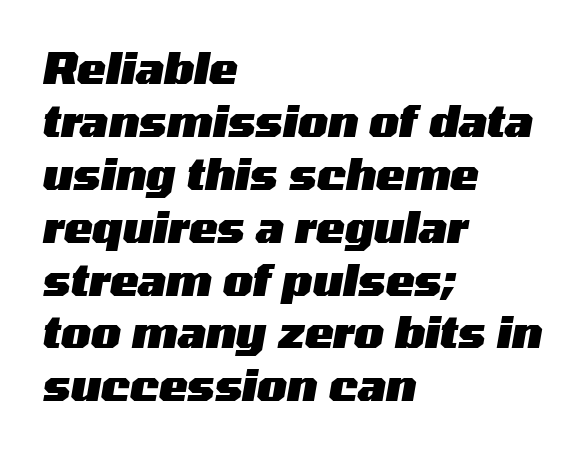
{"italic": "yes", "lean": "right", "slant_degrees": 10, "bold": "yes", "weight": "heavy", "width": "wide", "stroke_contrast": "medium", "x_height": "medium", "monospaced": "no", "underline": "no", "align": "left", "line_spacing_ratio": 1.23, "letter_spacing": "normal", "letter_spacing_em": 0.0, "glyph_px": 43}
